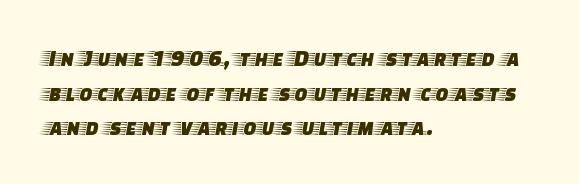
{"underline": "no", "align": "left", "line_spacing": "normal", "line_spacing_ratio": 1.44, "letter_spacing": "normal", "letter_spacing_em": 0.0, "glyph_px": 24}
